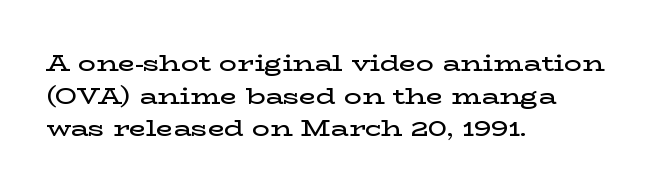
Short and long lines alike share a common starting point at left. Quick note: not italic, upright. In terms of leading, this rendering sits right in the middle. The gap between lines stays unmarked.
